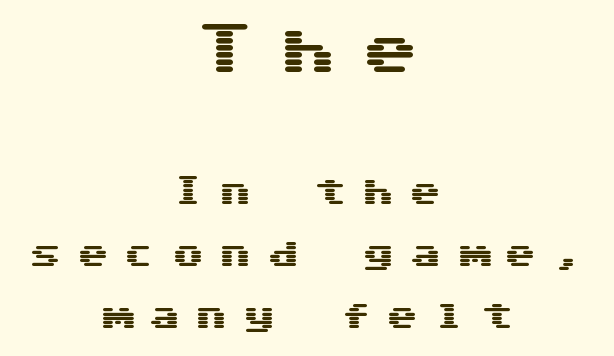
The image shows 57 px wide sans-serif type, upright; set centered, line spacing 1.87x, unusually wide letter spacing (+0.44 em), not underlined; the first (top) block is 1.73x larger; medium stroke contrast and a medium x-height.
